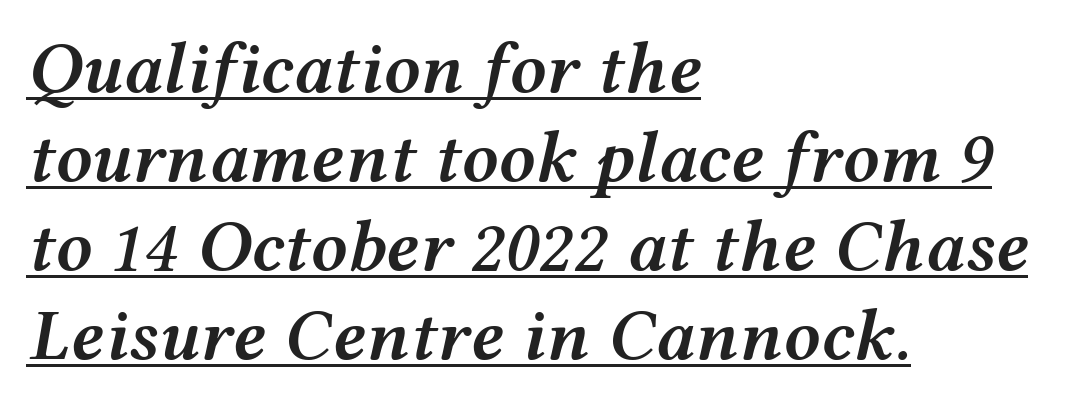
The image shows 73 px semibold, wide type, italic (leaning right); set left-aligned, line spacing 1.22x, normal letter spacing, underlined; medium stroke contrast and a medium x-height.
